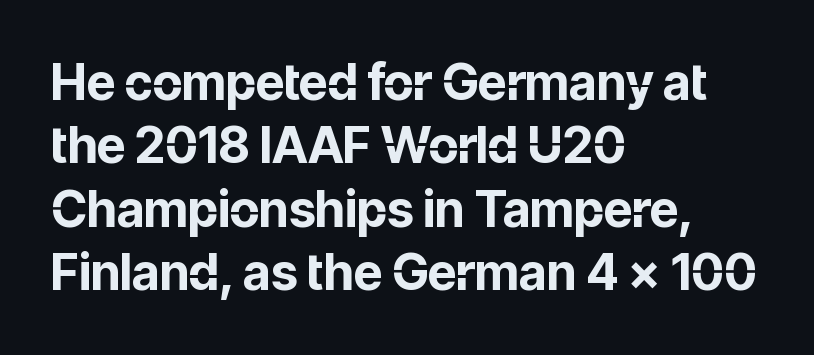
If you drew a ruler down the left edge, every line would touch it. Nothing unusual about the tracking: characters are spaced as the font intends. In terms of leading, this rendering sits right in the middle. Typographic density is high because the face is bold. Underline: absent. Does the type have serifs? No, each stem ends abruptly.
